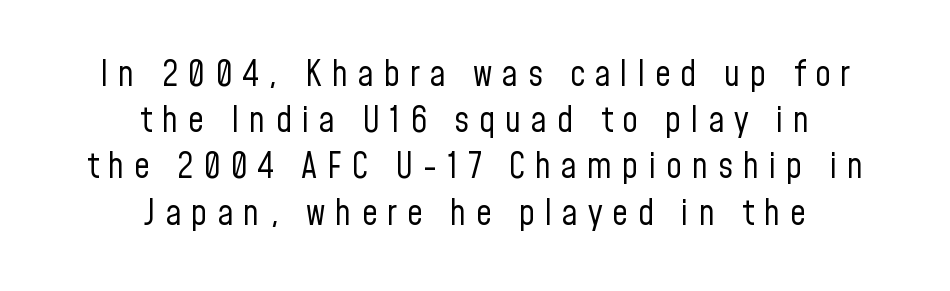
{"serif": "no", "italic": "no", "bold": "no", "weight": "regular", "width": "condensed", "stroke_contrast": "low", "x_height": "medium", "monospaced": "no", "underline": "no", "align": "center", "line_spacing": "normal", "line_spacing_ratio": 1.32, "letter_spacing": "wide", "letter_spacing_em": 0.28, "glyph_px": 35}
